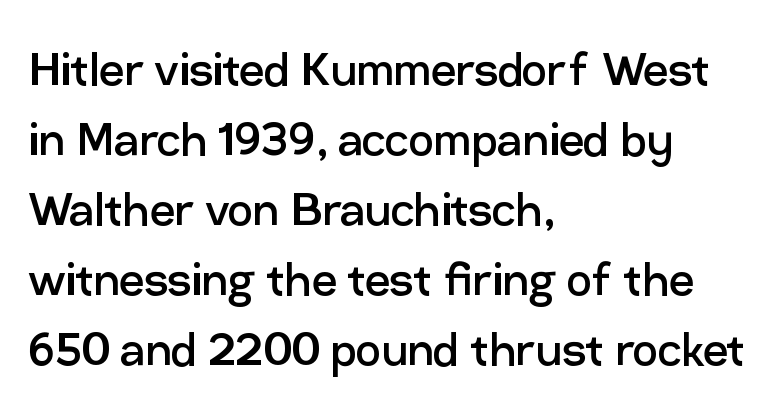
The image shows 56 px regular-weight sans-serif type, upright; set left-aligned, normal line spacing (1.25x), normal letter spacing, not underlined; low stroke contrast and a medium x-height.
